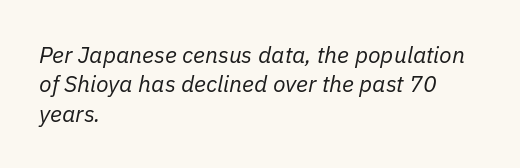
Q: Is the text bold? A: No.
Q: Is the text italic (slanted)? A: Yes, it leans right by about 11 degrees.
Q: Is the text underlined? A: No.
Q: How is the paragraph aligned? A: Left-aligned.
Q: Is the spacing between letters normal or unusually wide? A: Normal.
Q: Is the spacing between lines tight, normal or loose? A: Normal.
